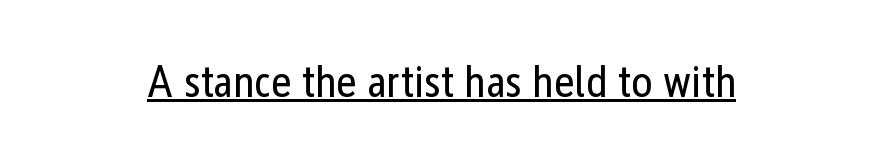
The image shows 45 px regular-weight, condensed sans-serif type, upright; set normal letter spacing, underlined; low stroke contrast and a medium x-height.
